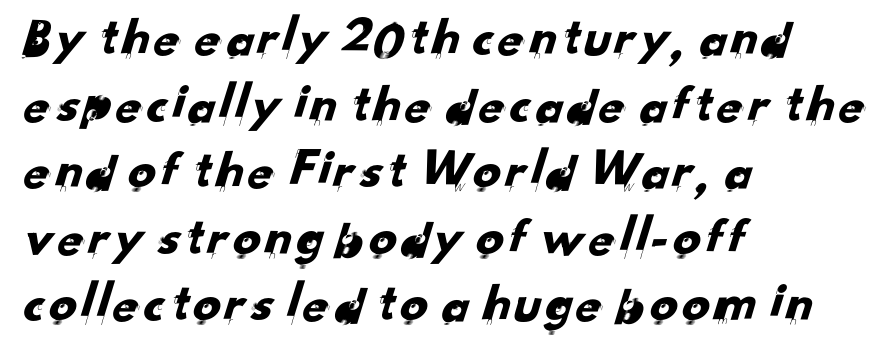
Q: Is the typeface a serif or a sans-serif typeface? A: Sans-serif.
Q: Is the text underlined? A: No.
Q: How is the paragraph aligned? A: Left-aligned.
Q: Is the spacing between letters normal or unusually wide? A: Normal.
Q: Width (condensed, normal, or wide)? A: Normal.
Q: Stroke contrast? A: Low.
Q: x-height? A: Small.
Q: Monospaced? A: No.
